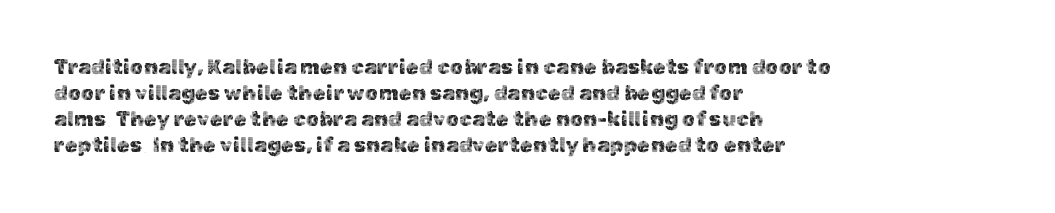
The typesetter chose a ragged-right arrangement here. The type sits square on the baseline with zero lean. There is no visible air inserted between adjacent glyphs. Has an underline been added? It has not.
